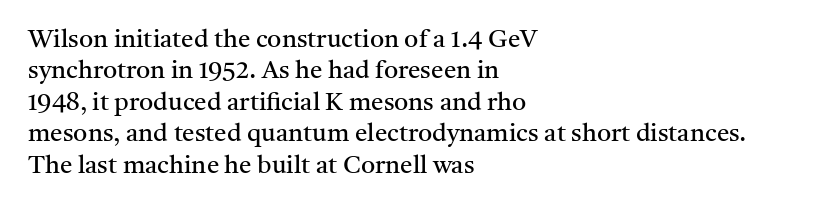
{"italic": "no", "bold": "no", "underline": "no", "align": "left", "line_spacing": "normal", "line_spacing_ratio": 1.26, "letter_spacing": "normal", "letter_spacing_em": 0.0, "glyph_px": 25}
